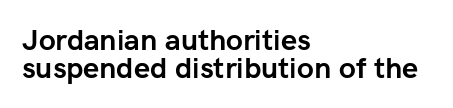
Horizontal bands of white between lines are thin slivers. Character widths vary here, with narrow letters taking less room than wide ones. Nope, no serifs anywhere on these letters. Line starts are locked; line ends wander.
